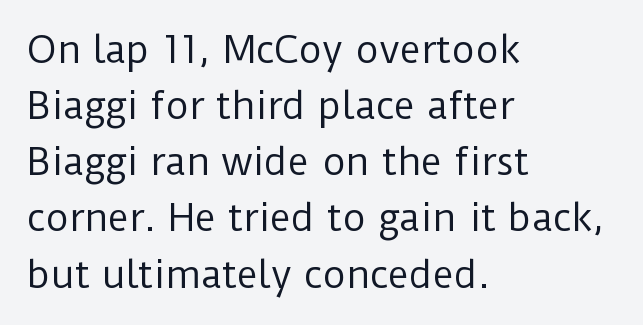
{"serif": "no", "italic": "no", "bold": "no", "weight": "regular", "width": "normal", "stroke_contrast": "low", "x_height": "medium", "monospaced": "no", "underline": "no", "align": "left", "line_spacing": "normal", "line_spacing_ratio": 1.56, "letter_spacing": "normal", "letter_spacing_em": 0.0, "glyph_px": 36}
